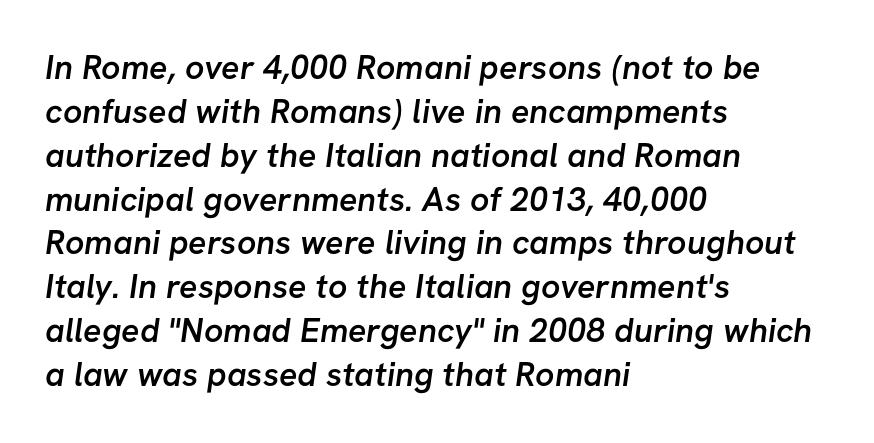
Q: Is the text bold? A: Semi-bold.
Q: Is the typeface a serif or a sans-serif typeface? A: Sans-serif.
Q: Is the text underlined? A: No.
Q: How is the paragraph aligned? A: Left-aligned.
Q: Is the spacing between letters normal or unusually wide? A: Normal.
Q: Is the spacing between lines tight, normal or loose? A: Normal.
Q: Width (condensed, normal, or wide)? A: Normal.
Q: Stroke contrast? A: Low.
Q: x-height? A: Medium.
Q: Monospaced? A: No.
